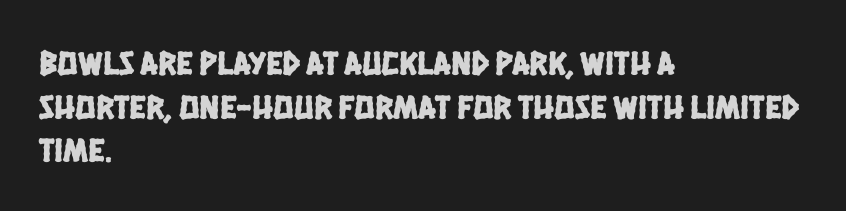
The image shows 34 px condensed sans-serif type; set left-aligned, normal line spacing (1.28x), normal letter spacing, not underlined; low stroke contrast and a large x-height.
